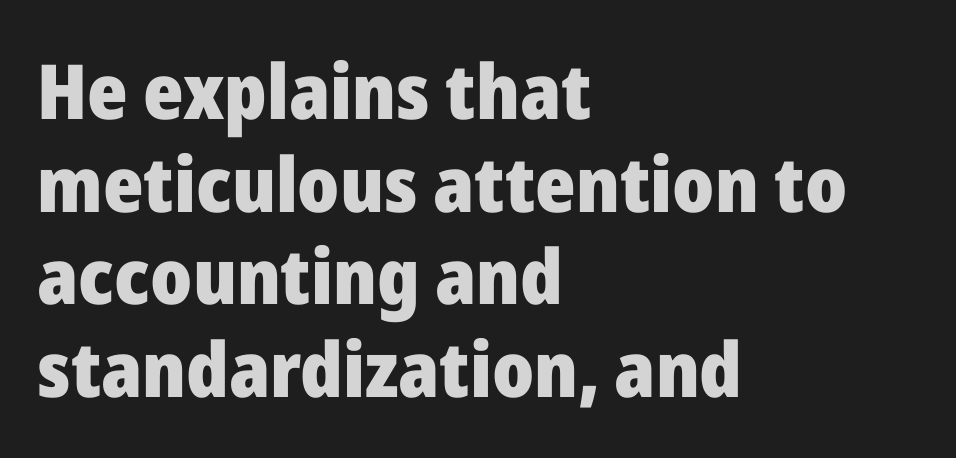
Q: Is the text bold? A: Yes.
Q: Is the text italic (slanted)? A: No, it is upright.
Q: Is the typeface a serif or a sans-serif typeface? A: Sans-serif.
Q: Is the text underlined? A: No.
Q: How is the paragraph aligned? A: Left-aligned.
Q: Is the spacing between letters normal or unusually wide? A: Normal.
Q: Width (condensed, normal, or wide)? A: Normal.
Q: Stroke contrast? A: Low.
Q: x-height? A: Medium.
Q: Monospaced? A: No.
